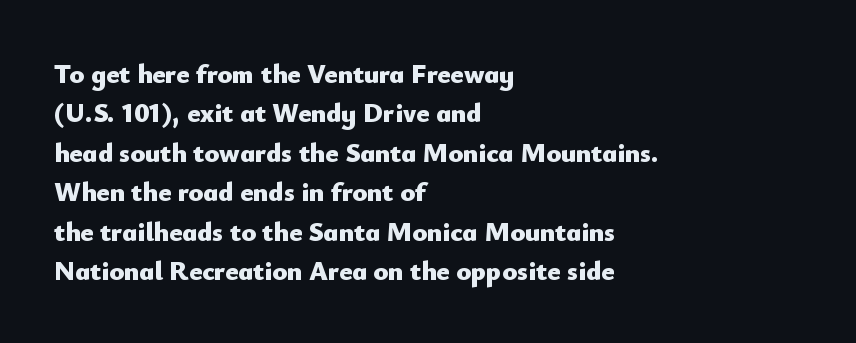
The image shows 27 px bold type, upright; set left-aligned, normal line spacing (1.46x), normal letter spacing, not underlined.
